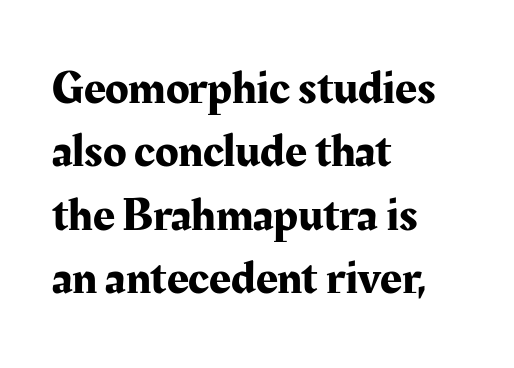
Q: Is the text italic (slanted)? A: No, it is upright.
Q: Is the typeface a serif or a sans-serif typeface? A: Serif.
Q: Is the text underlined? A: No.
Q: How is the paragraph aligned? A: Left-aligned.
Q: Is the spacing between letters normal or unusually wide? A: Normal.
Q: Is the spacing between lines tight, normal or loose? A: Normal.
Q: Width (condensed, normal, or wide)? A: Normal.
Q: Stroke contrast? A: Medium.
Q: x-height? A: Medium.
Q: Monospaced? A: No.
